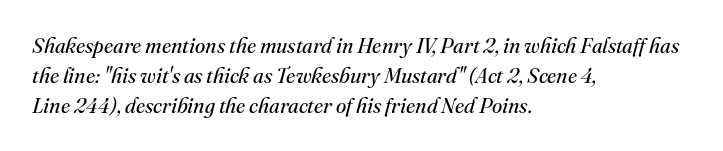
Q: Is the text bold? A: No.
Q: Is the text italic (slanted)? A: Yes, it leans right by about 16 degrees.
Q: Is the text underlined? A: No.
Q: How is the paragraph aligned? A: Left-aligned.
Q: Is the spacing between letters normal or unusually wide? A: Normal.
Q: Is the spacing between lines tight, normal or loose? A: Normal.
